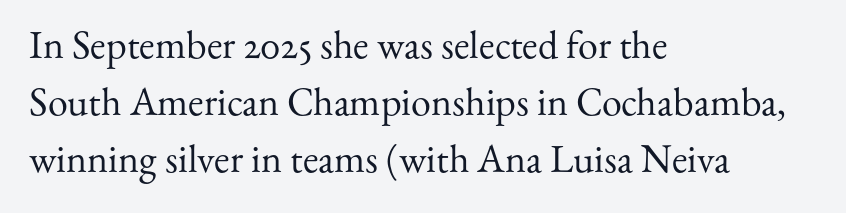
{"serif": "yes", "italic": "no", "bold": "no", "weight": "regular", "width": "normal", "stroke_contrast": "medium", "x_height": "small", "monospaced": "no", "underline": "no", "align": "left", "line_spacing": "normal", "line_spacing_ratio": 1.42, "letter_spacing": "normal", "letter_spacing_em": 0.0, "glyph_px": 40}
